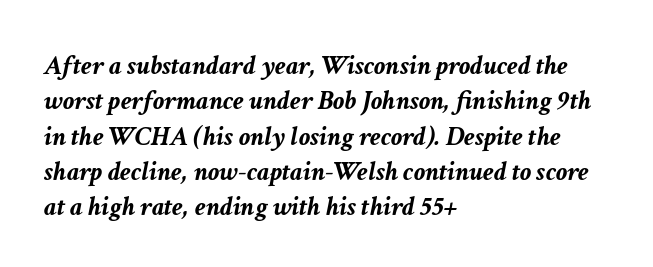
The image shows 28 px semibold type, italic (leaning right); set left-aligned, normal line spacing (1.26x), normal letter spacing, not underlined; low stroke contrast and a medium x-height.
